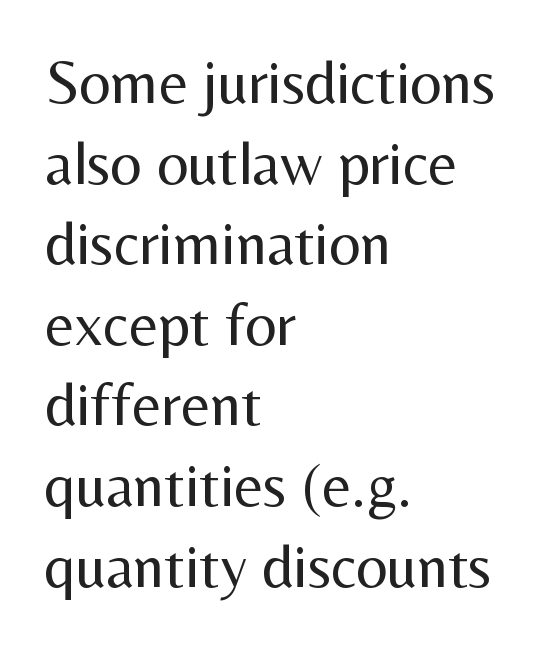
Compared with typical body copy, the letter spacing here is the same. The typeface chosen for these lines omits serifs. The vertical gap from one line to the next is medium. Decoration check: the copy has no underline. These glyphs show unthickened strokes, regular width or finer. Ascenders rise straight up at ninety degrees.
